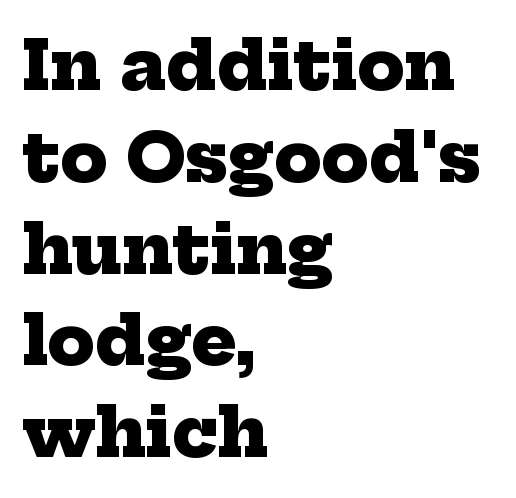
The image shows 68 px heavy serif type; set left-aligned, normal line spacing (1.35x), normal letter spacing, not underlined; low stroke contrast and a medium x-height.
